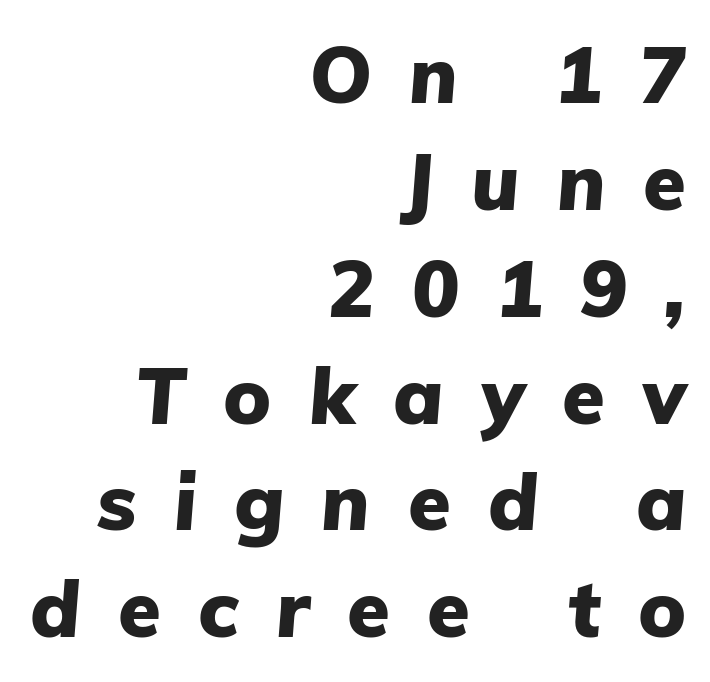
The image shows 78 px heavy type, italic (leaning right); set right-aligned, normal line spacing (1.37x), unusually wide letter spacing (+0.48 em), not underlined; low stroke contrast and a medium x-height.
